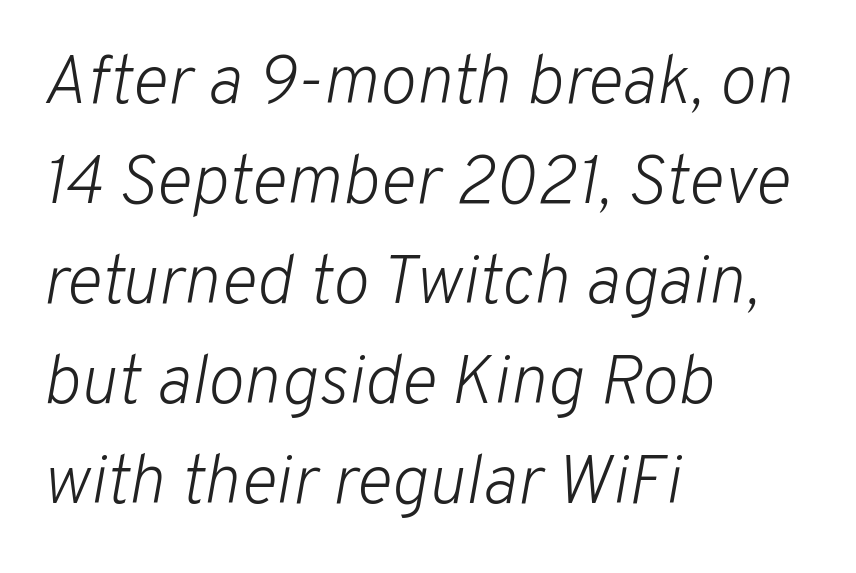
{"italic": "yes", "lean": "right", "slant_degrees": 10, "bold": "no", "weight": "light", "width": "normal", "stroke_contrast": "low", "x_height": "medium", "monospaced": "no", "underline": "no", "align": "left", "line_spacing": "normal", "line_spacing_ratio": 1.45, "letter_spacing": "normal", "letter_spacing_em": 0.0, "glyph_px": 69}
